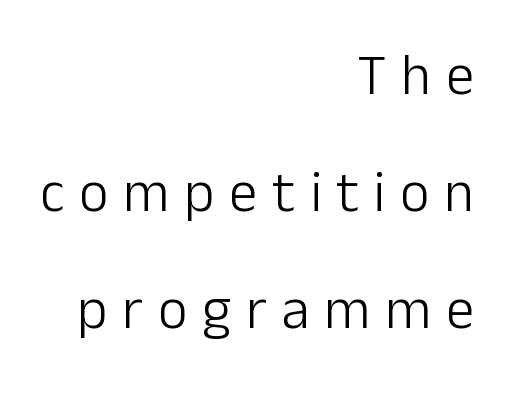
{"serif": "no", "italic": "no", "bold": "no", "weight": "light", "width": "normal", "stroke_contrast": "low", "x_height": "medium", "monospaced": "no", "underline": "no", "align": "right", "line_spacing": "loose", "line_spacing_ratio": 2.05, "letter_spacing": "wide", "letter_spacing_em": 0.26, "glyph_px": 57}
